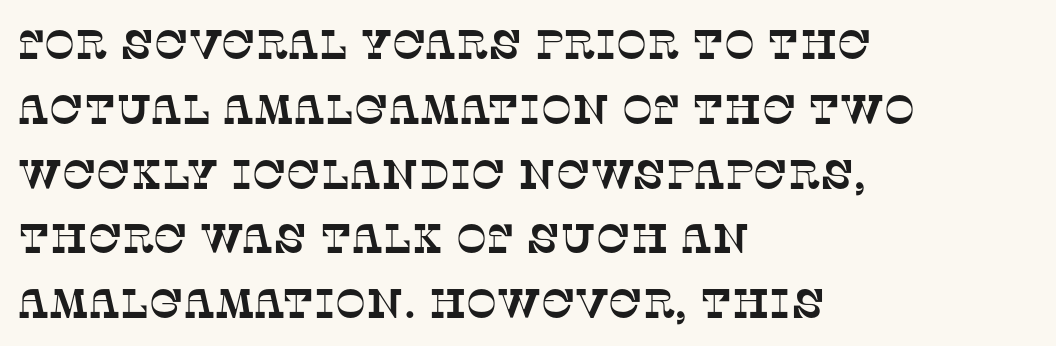
The image shows 41 px serif type; set left-aligned, normal line spacing (1.58x), normal letter spacing, not underlined; low stroke contrast and a large x-height.
